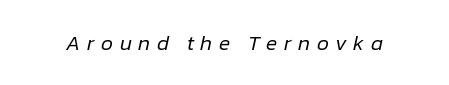
The image shows 21 px text type, italic (leaning right); set unusually wide letter spacing (+0.31 em), not underlined.
